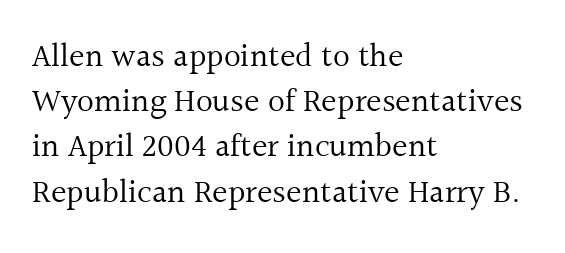
Q: Is the text bold? A: No.
Q: Is the text italic (slanted)? A: No, it is upright.
Q: Is the typeface a serif or a sans-serif typeface? A: Serif.
Q: Is the text underlined? A: No.
Q: How is the paragraph aligned? A: Left-aligned.
Q: Is the spacing between letters normal or unusually wide? A: Normal.
Q: Is the spacing between lines tight, normal or loose? A: Normal.
Q: Width (condensed, normal, or wide)? A: Normal.
Q: x-height? A: Medium.
Q: Monospaced? A: No.
